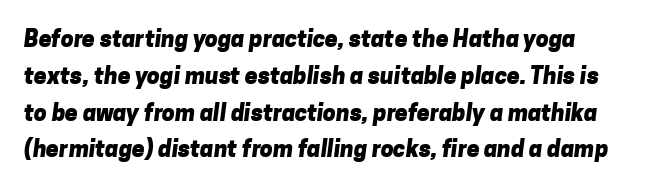
The image shows 23 px bold type; set normal line spacing (1.6x), normal letter spacing, not underlined.
